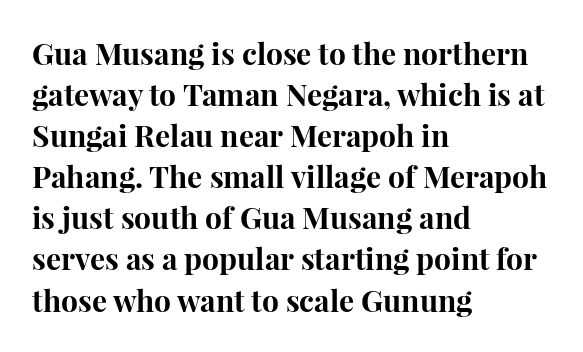
Anything drawn beneath the words? Only blank space. The typesetter chose a ragged-right arrangement here. Honestly, the letter spacing is just normal — you wouldn't notice it. The passage shown is typed in a proportional face where columns would drift. A typesetter would call this leading conventional body-copy spacing.
